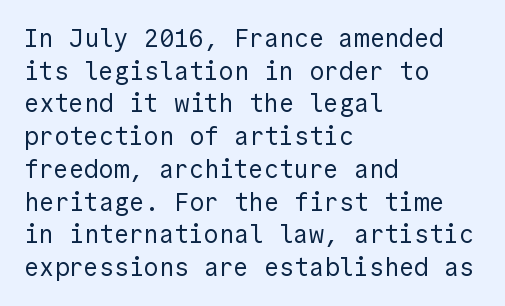
What's the leading like? Ordinary, nothing unusual. The passage shown has conventional tracking throughout. The typography opts for an upright posture over an oblique one. The passage is arranged the way most books set body copy — flush left.
